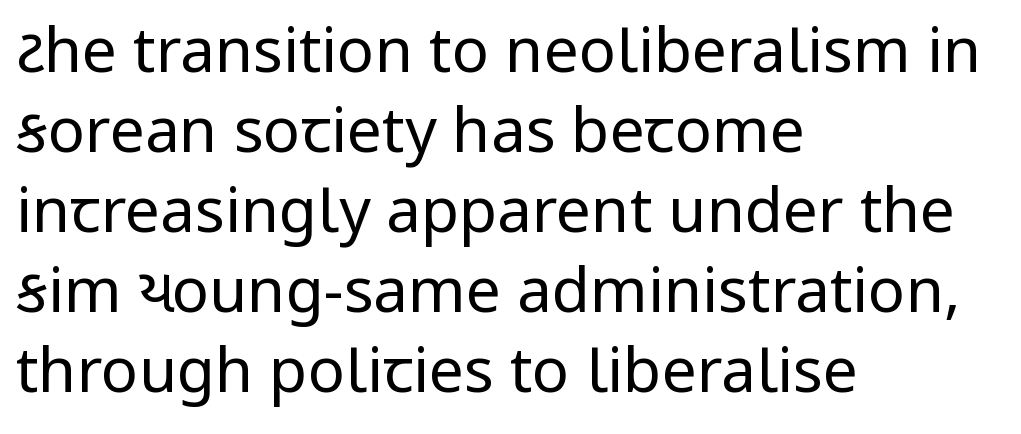
The image shows 62 px regular-weight, condensed sans-serif type, upright; set left-aligned, normal line spacing (1.29x), normal letter spacing, not underlined; low stroke contrast and a large x-height.
